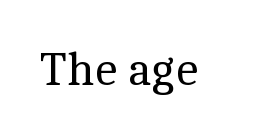
A clean baseline with only descenders dipping below it. Glyph-to-glyph distance matches everyday printed text. Unlike italic type, these characters show no tilt at all. Bold? No — there's no thickening of the strokes. The rendering uses natural spacing where letterforms have individual widths. Stroke terminals: seriffed.
